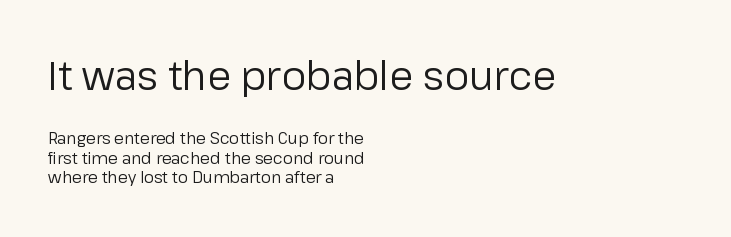
Q: Is the text bold? A: No.
Q: Is the text italic (slanted)? A: No, it is upright.
Q: Is the typeface a serif or a sans-serif typeface? A: Sans-serif.
Q: Is the text underlined? A: No.
Q: How is the paragraph aligned? A: Left-aligned.
Q: Is the spacing between letters normal or unusually wide? A: Normal.
Q: Which block of text is set in a larger size, the first (top) or the second (bottom)? A: The first (top) one.
Q: Width (condensed, normal, or wide)? A: Normal.
Q: Stroke contrast? A: Low.
Q: x-height? A: Medium.
Q: Monospaced? A: No.
